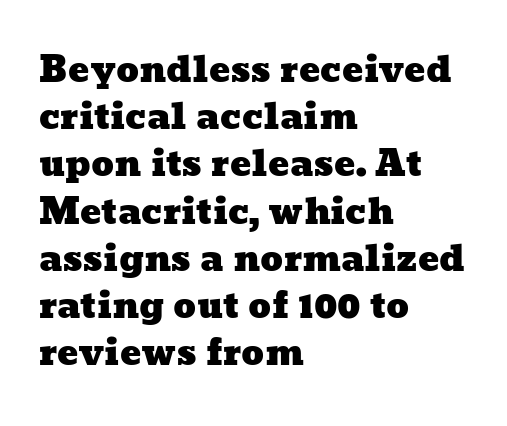
Q: Is the text underlined? A: No.
Q: How is the paragraph aligned? A: Left-aligned.
Q: Is the spacing between letters normal or unusually wide? A: Normal.
Q: Is the spacing between lines tight, normal or loose? A: Normal.
Q: Width (condensed, normal, or wide)? A: Wide.
Q: Stroke contrast? A: Low.
Q: x-height? A: Medium.
Q: Monospaced? A: No.
